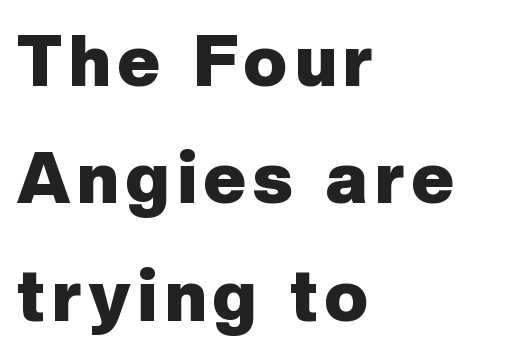
The image shows 72 px heavy sans-serif type, upright; set left-aligned, normal line spacing (1.63x), not underlined; low stroke contrast and a medium x-height.
